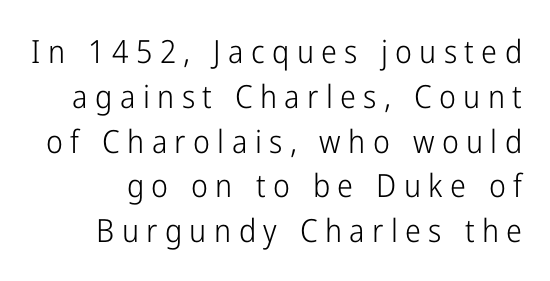
Q: Is the text bold? A: No.
Q: Is the text italic (slanted)? A: No, it is upright.
Q: Is the typeface a serif or a sans-serif typeface? A: Sans-serif.
Q: Is the text underlined? A: No.
Q: Is the spacing between letters normal or unusually wide? A: Unusually wide.
Q: Is the spacing between lines tight, normal or loose? A: Normal.
Q: Width (condensed, normal, or wide)? A: Condensed.
Q: Stroke contrast? A: Low.
Q: x-height? A: Medium.
Q: Monospaced? A: No.
